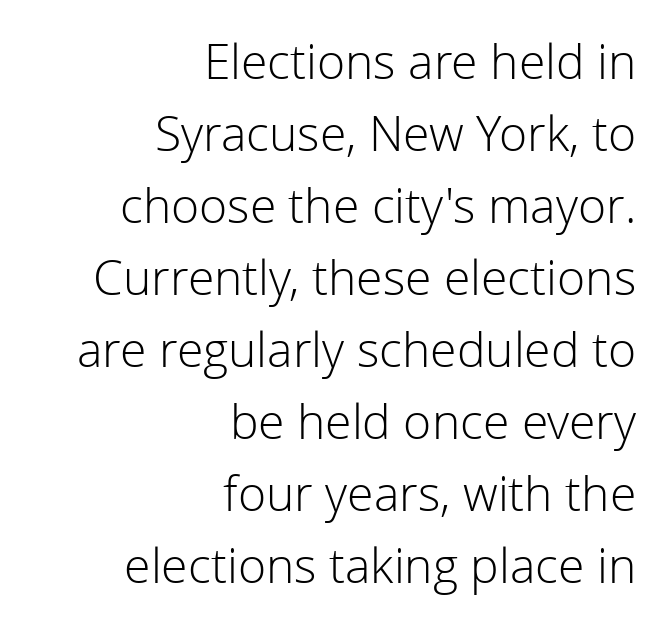
The passage is arranged like a letterhead date or caption credit — flush right. If you measured baseline to baseline, you'd find a middling distance. The letters stand straight up with perfectly vertical stems. Check where the strokes stop: nothing finishes them off — pure sans. Here the designer chose a conventional face with non-uniform glyph widths.
